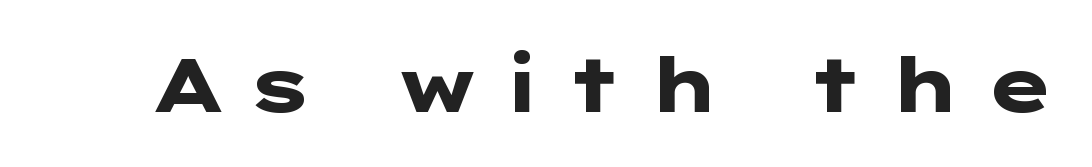
The image shows 76 px heavy, wide sans-serif type, upright; set unusually wide letter spacing (+0.27 em), not underlined; low stroke contrast and a medium x-height.
